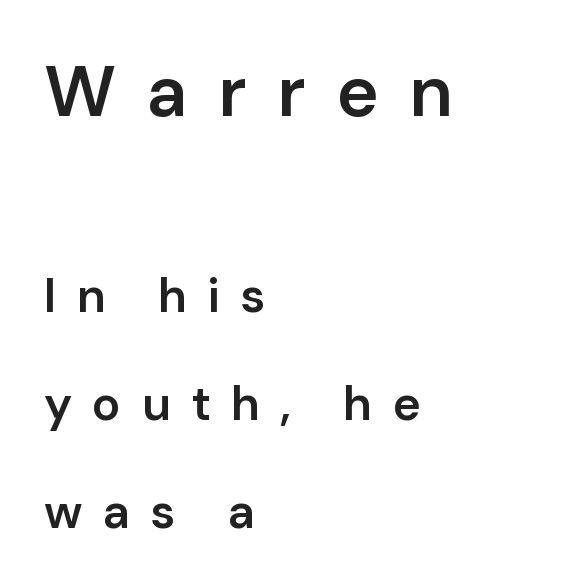
{"serif": "no", "italic": "no", "bold": "semi", "weight": "semibold", "width": "normal", "stroke_contrast": "low", "x_height": "medium", "monospaced": "no", "underline": "no", "align": "left", "line_spacing": "loose", "line_spacing_ratio": 2.25, "letter_spacing": "wide", "letter_spacing_em": 0.42, "larger_block": "first", "size_ratio": 1.5, "glyph_px": 72}
